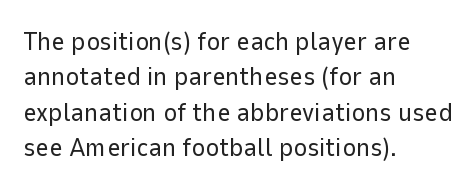
Vertically, the passage feels balanced, rows spaced as you'd expect. No italicization has been applied; the sample stays upright. A bare baseline throughout the passage. Think standard paragraph weight, or any step lighter than that.
